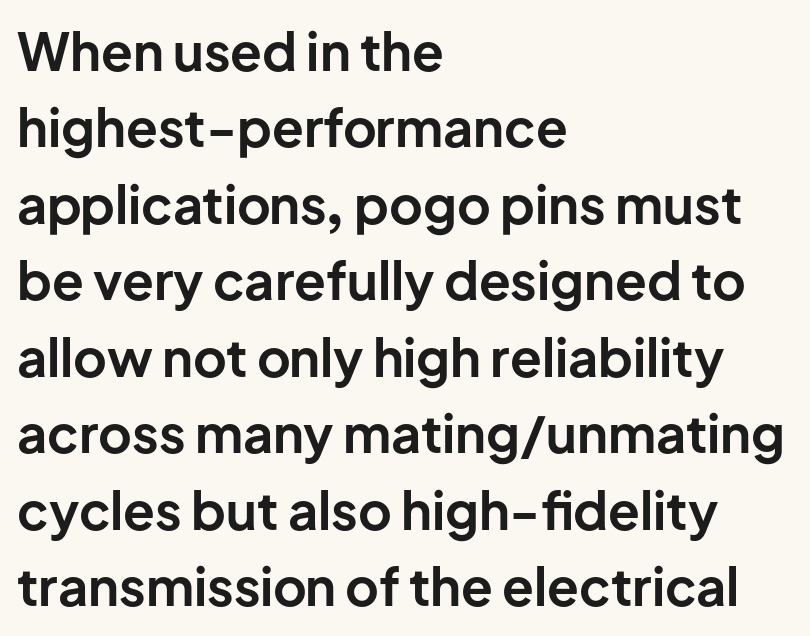
Quick note: interline space is typical. Type style note: lacks serifs. In terms of letterspacing, this is plain default setting. The passage shown is typed in a proportional face where columns would drift. Do the letters lean? They stand straight. Each line starts at the same left margin while the right side varies.
